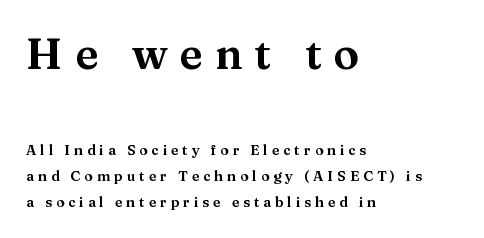
The image shows 43 px wide serif type, upright; set left-aligned, line spacing 1.87x, unusually wide letter spacing (+0.28 em), not underlined; the first (top) block is 3.07x larger; medium stroke contrast and a medium x-height.
